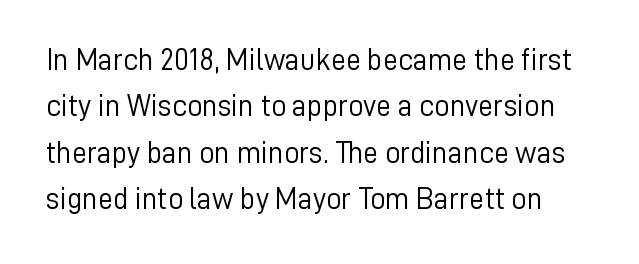
The image shows 30 px light sans-serif type, upright; set normal line spacing (1.55x), normal letter spacing, not underlined; low stroke contrast and a medium x-height.
